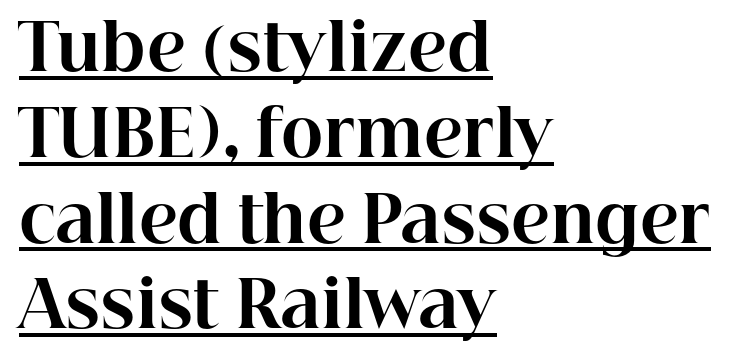
Is there any slant? The stems are plumb. What stands out about the letter spacing? Nothing — it is the standard amount. Are there feet on the stems? There are — it's a serif. Which margin do the lines hug? The left one — the right edge is uneven. Quick note: underline on. Is this a fixed-width face? No — the glyphs have proportional, varying widths.
